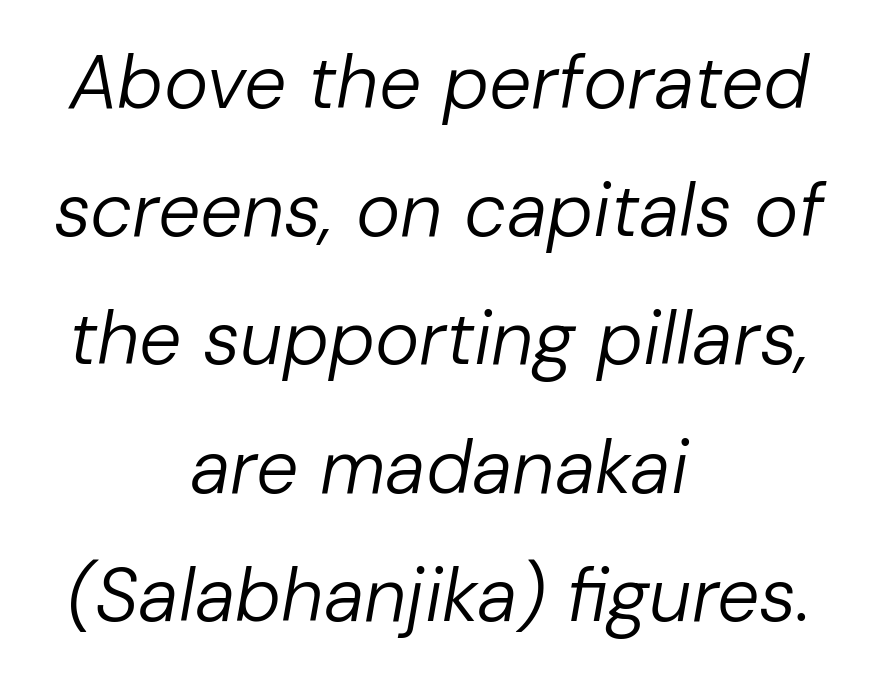
The image shows 75 px regular-weight type, italic (leaning right); set centered, line spacing 1.71x, normal letter spacing, not underlined; low stroke contrast and a medium x-height.
